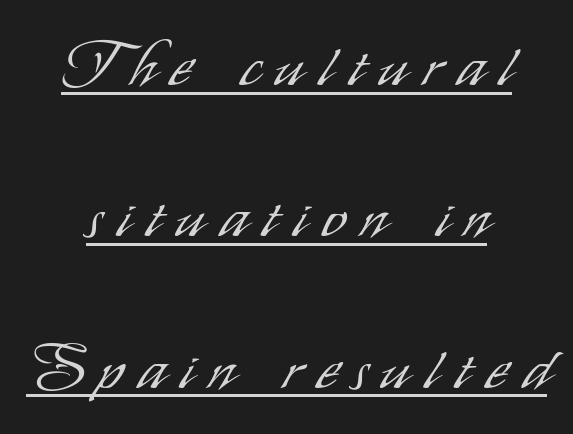
Glyph-to-glyph distance is far greater than everyday printed text. Loosely led — the rows are spread out. The face used here is a sans, in the tradition of grotesques and geometrics. The typesetting does not lean heavy: it is not bold.
